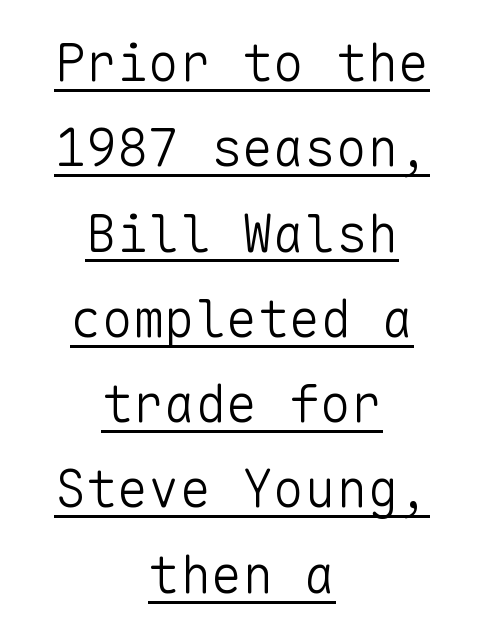
The image shows 52 px light sans-serif type, upright, monospaced; set centered, normal line spacing (1.64x), normal letter spacing, underlined; low stroke contrast and a medium x-height.
